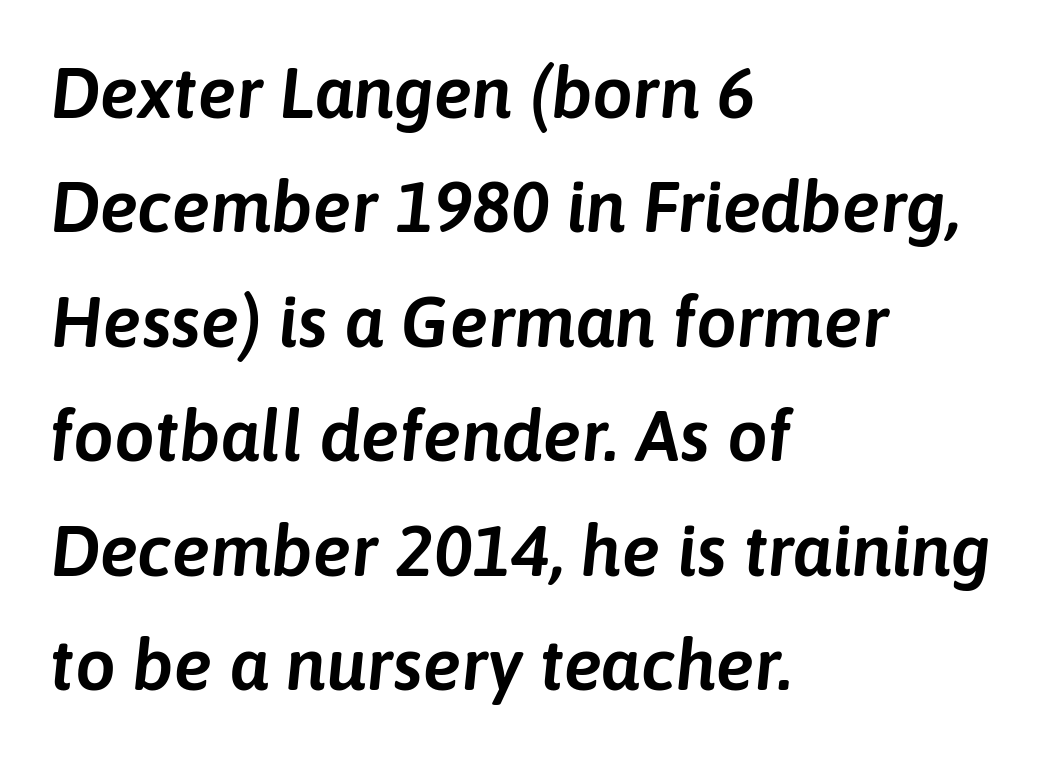
{"italic": "yes", "lean": "right", "slant_degrees": 6, "width": "normal", "stroke_contrast": "low", "x_height": "medium", "monospaced": "no", "underline": "no", "align": "left", "line_spacing": "normal", "line_spacing_ratio": 1.59, "letter_spacing": "normal", "letter_spacing_em": 0.0, "glyph_px": 72}
